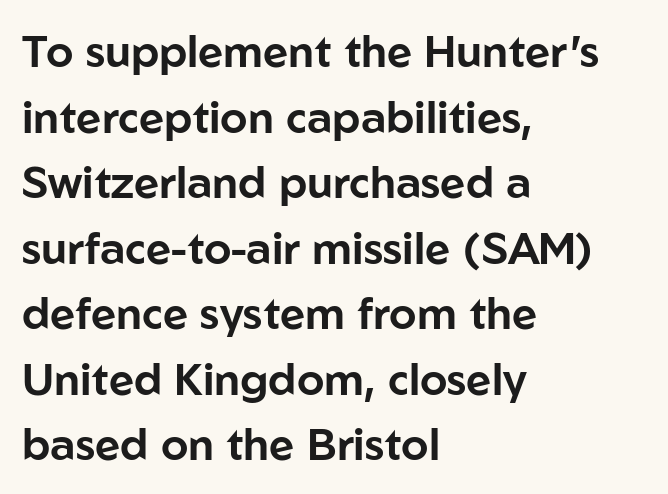
Unmarked baselines from the first word to the last. A typesetter would call this zero additional tracking. Ascenders rise straight up at ninety degrees. Character widths vary here, with narrow letters taking less room than wide ones. A typesetter would call this leading conventional body-copy spacing.
